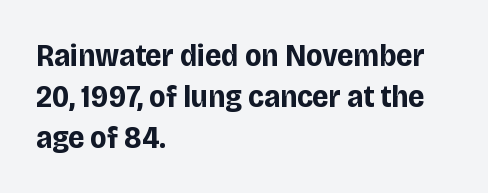
{"serif": "no", "italic": "no", "bold": "yes", "weight": "bold", "width": "condensed", "stroke_contrast": "low", "x_height": "large", "monospaced": "no", "underline": "no", "align": "left", "line_spacing": "normal", "line_spacing_ratio": 1.28, "letter_spacing": "normal", "letter_spacing_em": 0.0, "glyph_px": 32}
